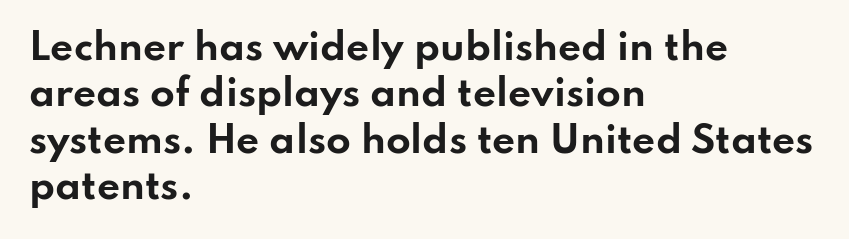
The typography opts for an upright posture over an oblique one. Weight check: bold — yes, fully. A typesetter would call this proportional, since set widths differ per character. The characters display no serif detailing; their extremities are plain.
